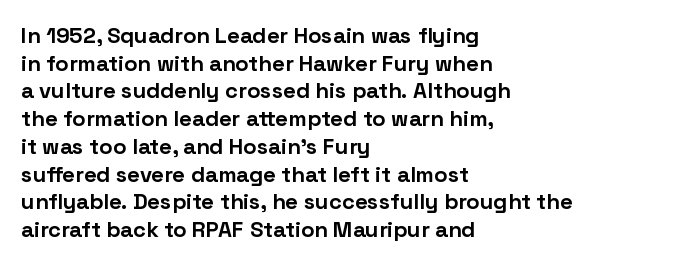
The image shows 22 px bold type, upright; set left-aligned, normal line spacing (1.26x), normal letter spacing, not underlined.
